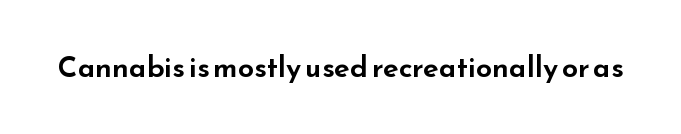
Q: Is the text italic (slanted)? A: No, it is upright.
Q: Is the typeface a serif or a sans-serif typeface? A: Sans-serif.
Q: Is the text underlined? A: No.
Q: Is the spacing between letters normal or unusually wide? A: Normal.
Q: Width (condensed, normal, or wide)? A: Wide.
Q: Stroke contrast? A: Low.
Q: x-height? A: Small.
Q: Monospaced? A: No.
